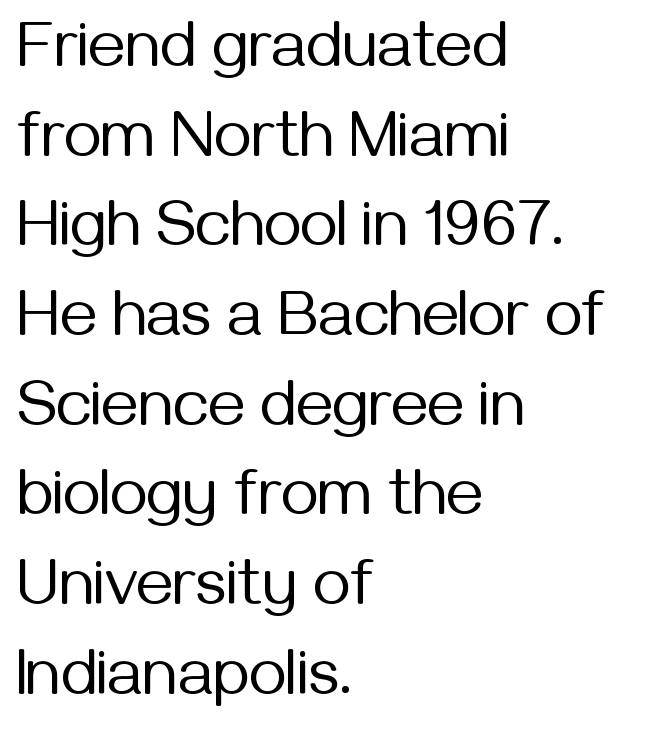
{"serif": "no", "italic": "no", "bold": "no", "weight": "regular", "width": "normal", "stroke_contrast": "medium", "x_height": "medium", "monospaced": "no", "underline": "no", "align": "left", "line_spacing": "normal", "line_spacing_ratio": 1.38, "letter_spacing": "normal", "letter_spacing_em": 0.0, "glyph_px": 65}
